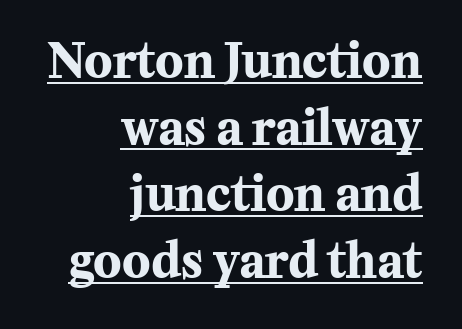
{"serif": "yes", "italic": "no", "bold": "yes", "weight": "bold", "width": "normal", "stroke_contrast": "medium", "x_height": "medium", "monospaced": "no", "underline": "yes", "align": "right", "line_spacing": "normal", "line_spacing_ratio": 1.42, "letter_spacing": "normal", "letter_spacing_em": 0.0, "glyph_px": 47}
